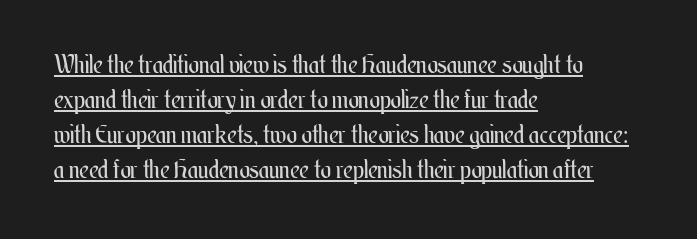
Q: Is the text bold? A: No.
Q: Is the text italic (slanted)? A: No, it is upright.
Q: Is the text underlined? A: Yes.
Q: How is the paragraph aligned? A: Left-aligned.
Q: Is the spacing between letters normal or unusually wide? A: Normal.
Q: Is the spacing between lines tight, normal or loose? A: Normal.
